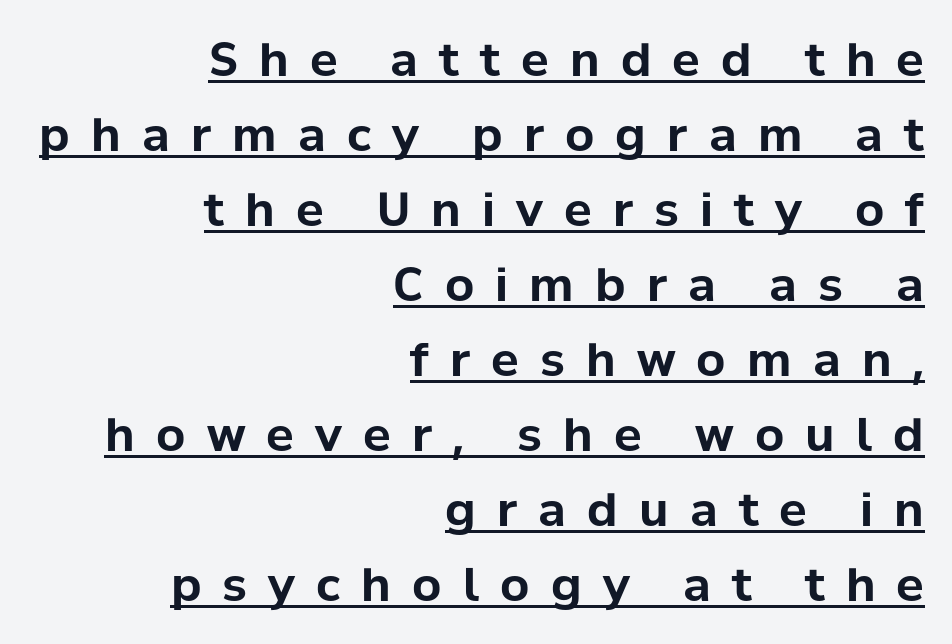
{"serif": "no", "italic": "no", "bold": "yes", "weight": "bold", "width": "normal", "stroke_contrast": "low", "x_height": "medium", "monospaced": "no", "underline": "yes", "align": "right", "line_spacing": "normal", "line_spacing_ratio": 1.63, "letter_spacing": "wide", "letter_spacing_em": 0.46, "glyph_px": 46}
